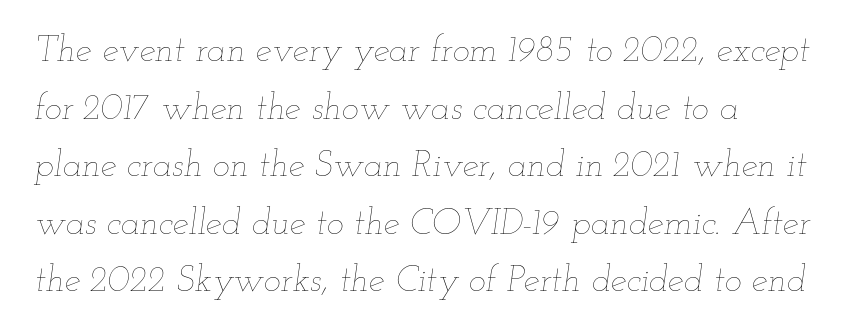
Q: Is the text bold? A: No.
Q: Is the text italic (slanted)? A: Yes, it leans right by about 12 degrees.
Q: Is the text underlined? A: No.
Q: Is the spacing between letters normal or unusually wide? A: Normal.
Q: Is the spacing between lines tight, normal or loose? A: Normal.
Q: Width (condensed, normal, or wide)? A: Wide.
Q: Stroke contrast? A: Low.
Q: x-height? A: Small.
Q: Monospaced? A: No.
